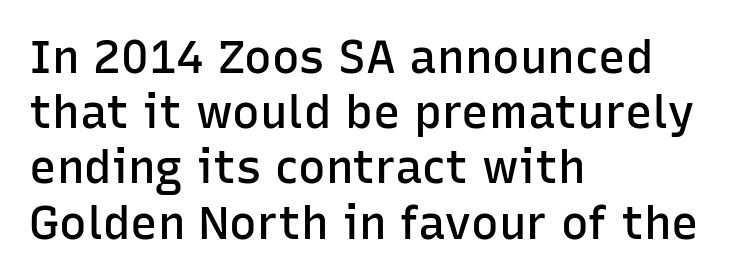
Q: Is the text bold? A: Semi-bold.
Q: Is the text italic (slanted)? A: No, it is upright.
Q: Is the typeface a serif or a sans-serif typeface? A: Sans-serif.
Q: Is the text underlined? A: No.
Q: How is the paragraph aligned? A: Left-aligned.
Q: Is the spacing between letters normal or unusually wide? A: Normal.
Q: Width (condensed, normal, or wide)? A: Normal.
Q: Stroke contrast? A: Low.
Q: x-height? A: Medium.
Q: Monospaced? A: No.
